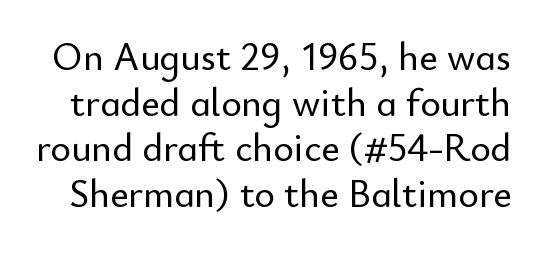
The image shows 39 px sans-serif type, upright; set line spacing 1.17x, normal letter spacing, not underlined; low stroke contrast and a small x-height.
